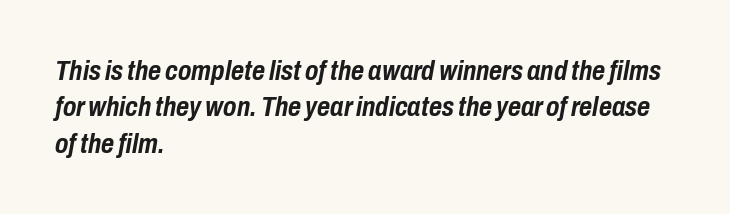
{"italic": "yes", "lean": "right", "slant_degrees": 10, "bold": "yes", "weight": "semibold", "width": "condensed", "stroke_contrast": "low", "x_height": "medium", "monospaced": "no", "underline": "no", "align": "left", "line_spacing": "normal", "line_spacing_ratio": 1.3, "letter_spacing": "normal", "letter_spacing_em": 0.0, "glyph_px": 28}
